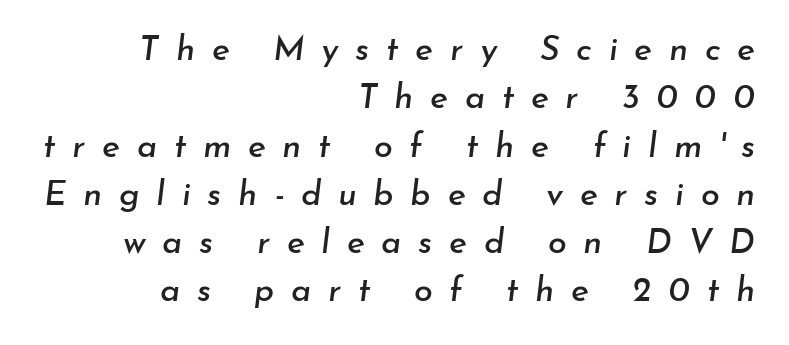
Horizontal alignment here is rightward, an uncommon choice for prose. Varying glyph widths throughout — classic text-font behaviour. The rendering applies a slant to the glyphs. Rule under the text: the space is simply empty. The lines sit at an ordinary, default distance from one another.
